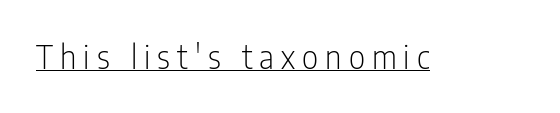
In terms of letterspacing, this is a distinctly airy, spread setting. Descenders here cross a horizontal rule under the line. Rendered with straight, roman letterforms. Unlike a traditional serif, this face leaves its strokes unadorned. Stroke thickness stays within the range of a standard reading face or lighter. Looks like regular typesetting: each glyph gets only the width it needs.
